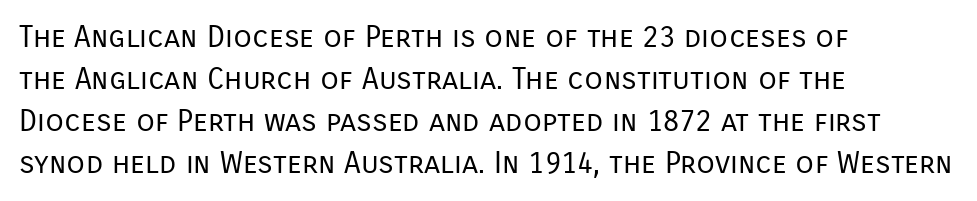
{"serif": "no", "italic": "no", "bold": "no", "weight": "regular", "width": "normal", "stroke_contrast": "low", "x_height": "medium", "monospaced": "no", "underline": "no", "align": "left", "line_spacing": "normal", "line_spacing_ratio": 1.4, "letter_spacing": "normal", "letter_spacing_em": 0.0, "glyph_px": 30}
